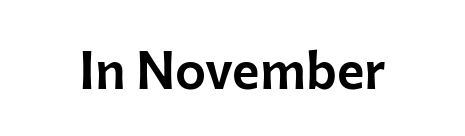
{"serif": "no", "italic": "no", "width": "normal", "stroke_contrast": "low", "x_height": "medium", "monospaced": "no", "underline": "no", "letter_spacing": "normal", "letter_spacing_em": 0.0, "glyph_px": 52}
